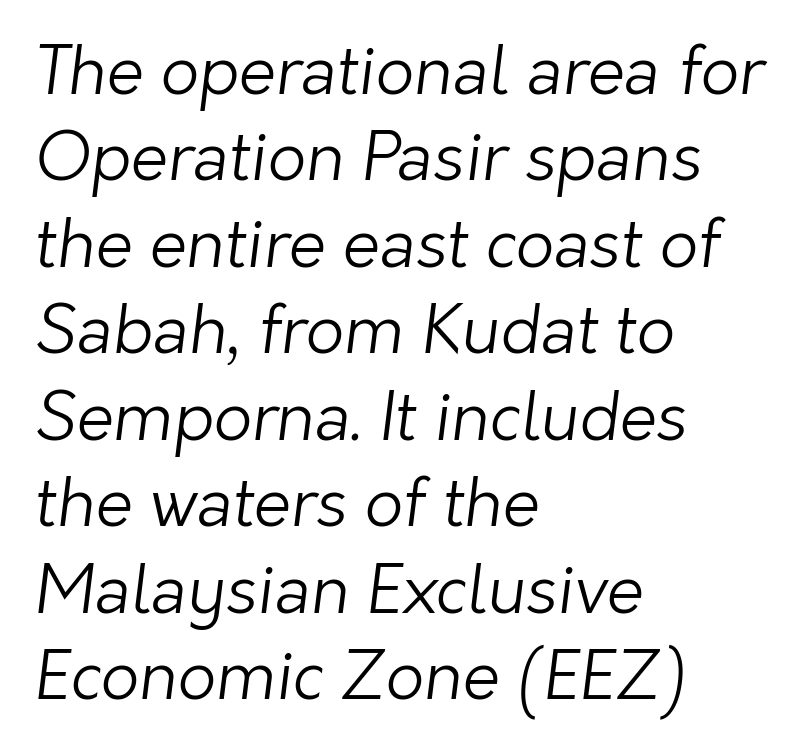
Q: Is the text bold? A: No.
Q: Is the typeface a serif or a sans-serif typeface? A: Sans-serif.
Q: Is the text underlined? A: No.
Q: How is the paragraph aligned? A: Left-aligned.
Q: Is the spacing between letters normal or unusually wide? A: Normal.
Q: Is the spacing between lines tight, normal or loose? A: Normal.
Q: Width (condensed, normal, or wide)? A: Normal.
Q: Stroke contrast? A: Low.
Q: x-height? A: Medium.
Q: Monospaced? A: No.
